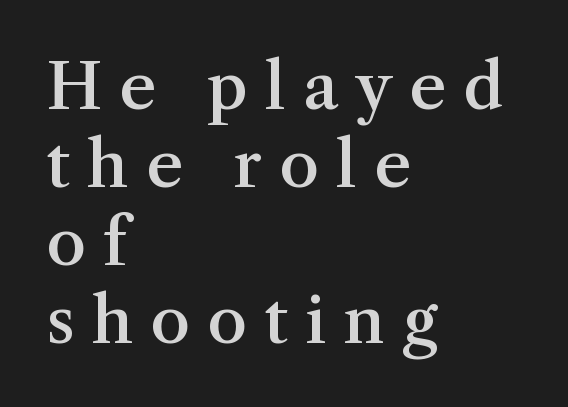
Posture: straight, roman, zero tilt. Caption: semibold face, moderately heavy strokes. Display-style spreading of the glyphs; the letterfit is very open. Layout note: lines flush left. Is this a sans? No — the strokes have serifs. Glance below the letters and you will spot only blank space.
